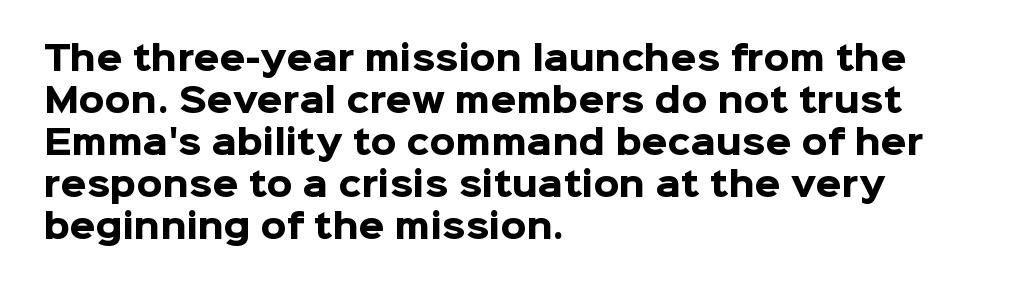
Q: Is the text bold? A: Yes.
Q: Is the text italic (slanted)? A: No, it is upright.
Q: Is the typeface a serif or a sans-serif typeface? A: Sans-serif.
Q: Is the text underlined? A: No.
Q: How is the paragraph aligned? A: Left-aligned.
Q: Is the spacing between letters normal or unusually wide? A: Normal.
Q: Is the spacing between lines tight, normal or loose? A: Normal.
Q: Width (condensed, normal, or wide)? A: Normal.
Q: Stroke contrast? A: Low.
Q: x-height? A: Medium.
Q: Monospaced? A: No.
